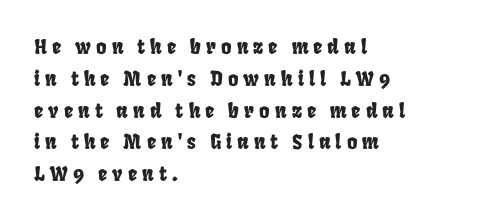
Line starts are locked; line ends wander. A clean baseline with only descenders dipping below it. Compared with typical body copy, the letter spacing here is much looser. Leading matches the norm, producing a regular column.
